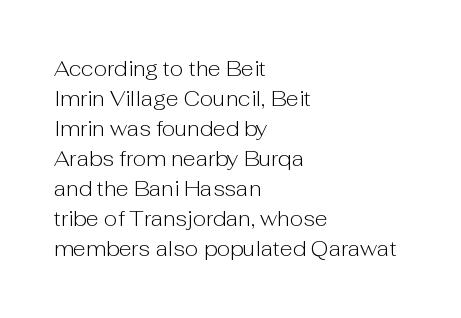
Q: Is the text bold? A: No.
Q: Is the text italic (slanted)? A: No, it is upright.
Q: Is the text underlined? A: No.
Q: How is the paragraph aligned? A: Left-aligned.
Q: Is the spacing between letters normal or unusually wide? A: Normal.
Q: Is the spacing between lines tight, normal or loose? A: Normal.
